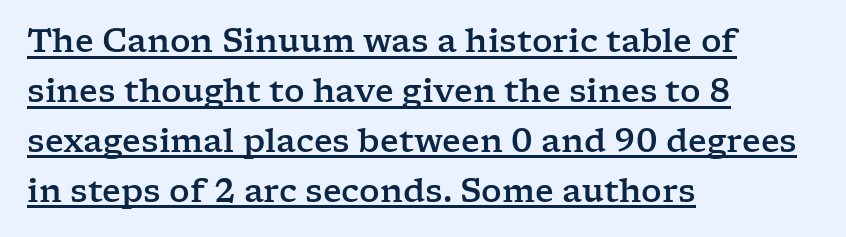
{"serif": "yes", "italic": "no", "width": "wide", "stroke_contrast": "low", "x_height": "medium", "monospaced": "no", "underline": "yes", "align": "left", "line_spacing": "normal", "line_spacing_ratio": 1.56, "letter_spacing": "normal", "letter_spacing_em": 0.0, "glyph_px": 32}
